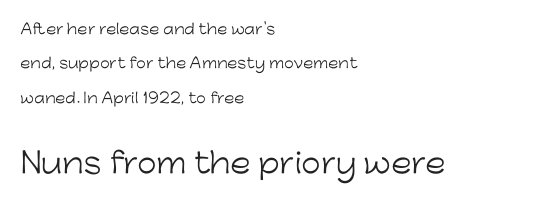
Q: Is the text bold? A: No.
Q: Is the text italic (slanted)? A: No, it is upright.
Q: Is the typeface a serif or a sans-serif typeface? A: Sans-serif.
Q: Is the text underlined? A: No.
Q: How is the paragraph aligned? A: Left-aligned.
Q: Is the spacing between letters normal or unusually wide? A: Normal.
Q: Is the spacing between lines tight, normal or loose? A: Loose.
Q: Which block of text is set in a larger size, the first (top) or the second (bottom)? A: The second (bottom) one.
Q: Width (condensed, normal, or wide)? A: Normal.
Q: Stroke contrast? A: Low.
Q: x-height? A: Medium.
Q: Monospaced? A: No.
